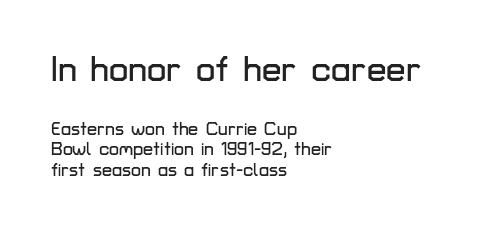
Vertical spacing — tight. Quick note: underline off. These lines keep a tight, regular rhythm from letter to letter. Leftover space on each line is placed entirely after the last word.
